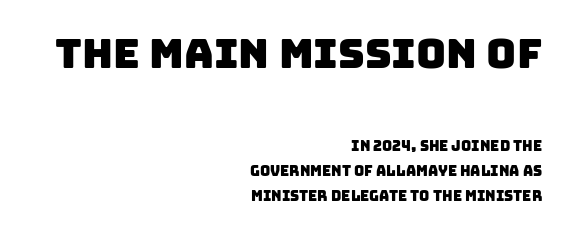
{"serif": "no", "width": "normal", "stroke_contrast": "low", "x_height": "large", "monospaced": "no", "underline": "no", "align": "right", "line_spacing_ratio": 1.78, "letter_spacing": "normal", "letter_spacing_em": 0.0, "larger_block": "first", "size_ratio": 2.93, "glyph_px": 41}
